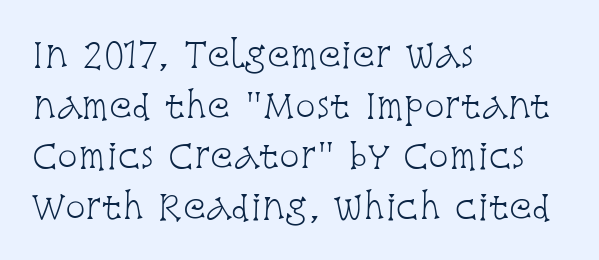
Ordinary non-slanted type is in use. Compared with typical body copy, the letter spacing here is the same. Looks like regular typesetting: each glyph gets only the width it needs. The glyphs are unaccompanied by any horizontal stroke below them. The letters carry serifs — small finishing strokes at the ends of their stems.
